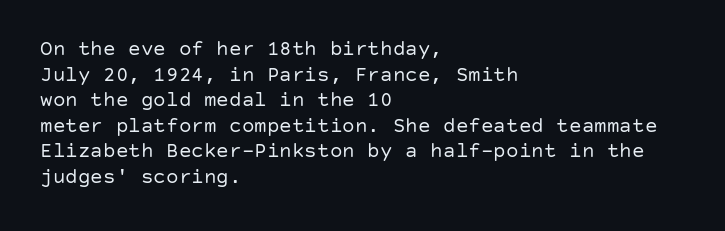
The image shows 21 px text type, upright; set left-aligned, line spacing 1.22x, normal letter spacing, not underlined.
